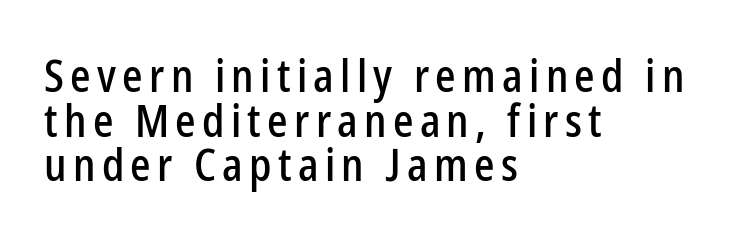
The image shows 45 px condensed sans-serif type, upright; set left-aligned, tight line spacing (0.99x), not underlined; low stroke contrast and a medium x-height.
